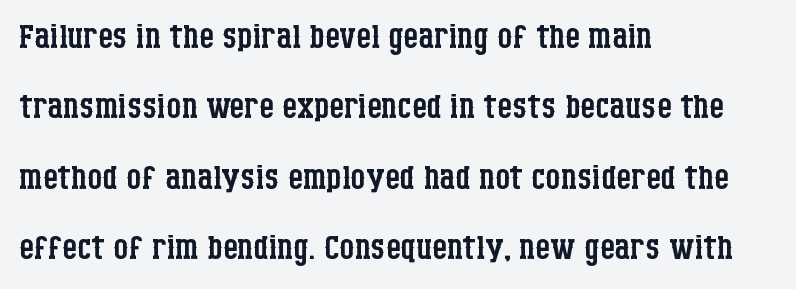
Q: Is the text bold? A: No.
Q: Is the text italic (slanted)? A: No, it is upright.
Q: Is the typeface a serif or a sans-serif typeface? A: Serif.
Q: Is the text underlined? A: No.
Q: How is the paragraph aligned? A: Left-aligned.
Q: Is the spacing between letters normal or unusually wide? A: Normal.
Q: Is the spacing between lines tight, normal or loose? A: Normal.
Q: Width (condensed, normal, or wide)? A: Condensed.
Q: Stroke contrast? A: Low.
Q: x-height? A: Large.
Q: Monospaced? A: No.
